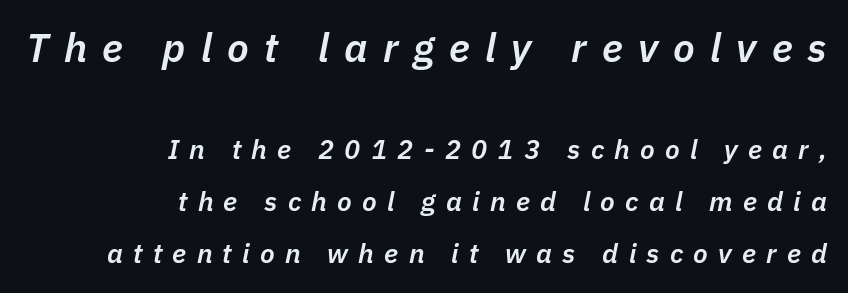
Q: Is the text bold? A: Semi-bold.
Q: Is the text italic (slanted)? A: Yes, it leans right by about 11 degrees.
Q: Is the text underlined? A: No.
Q: How is the paragraph aligned? A: Right-aligned.
Q: Is the spacing between letters normal or unusually wide? A: Unusually wide.
Q: Is the spacing between lines tight, normal or loose? A: Loose.
Q: Which block of text is set in a larger size, the first (top) or the second (bottom)? A: The first (top) one.
Q: Width (condensed, normal, or wide)? A: Normal.
Q: Stroke contrast? A: Low.
Q: x-height? A: Medium.
Q: Monospaced? A: No.
